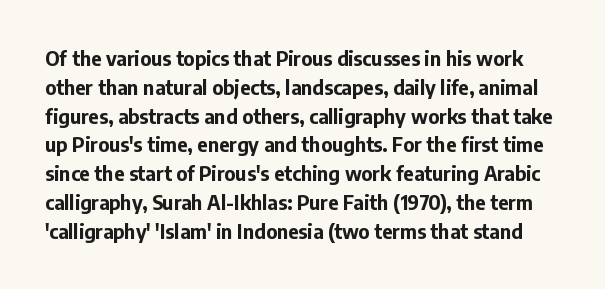
Q: Is the text bold? A: Yes.
Q: Is the text italic (slanted)? A: No, it is upright.
Q: Is the text underlined? A: No.
Q: Is the spacing between letters normal or unusually wide? A: Normal.
Q: Is the spacing between lines tight, normal or loose? A: Normal.
